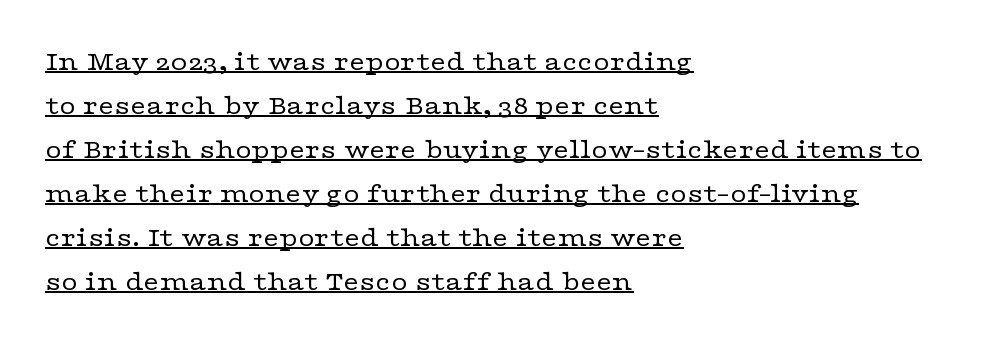
Q: Is the text bold? A: No.
Q: Is the text italic (slanted)? A: No, it is upright.
Q: Is the typeface a serif or a sans-serif typeface? A: Serif.
Q: Is the text underlined? A: Yes.
Q: How is the paragraph aligned? A: Left-aligned.
Q: Is the spacing between letters normal or unusually wide? A: Normal.
Q: Is the spacing between lines tight, normal or loose? A: Normal.
Q: Width (condensed, normal, or wide)? A: Wide.
Q: Stroke contrast? A: Low.
Q: x-height? A: Medium.
Q: Monospaced? A: No.
